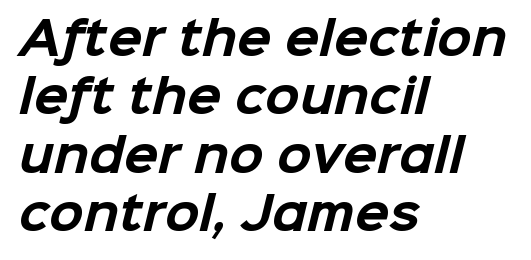
The image shows 45 px bold sans-serif type; set left-aligned, normal line spacing (1.3x), normal letter spacing, not underlined; low stroke contrast and a medium x-height.
